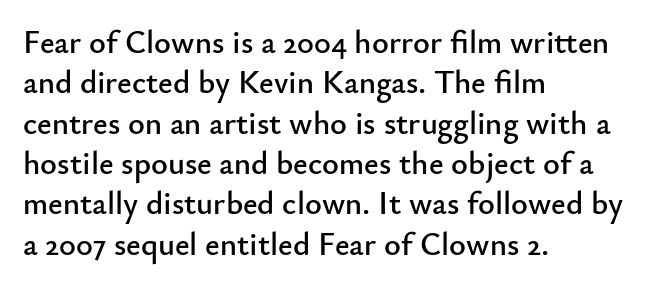
The image shows 32 px sans-serif type, upright; set left-aligned, normal line spacing (1.26x), normal letter spacing, not underlined; low stroke contrast and a small x-height.
